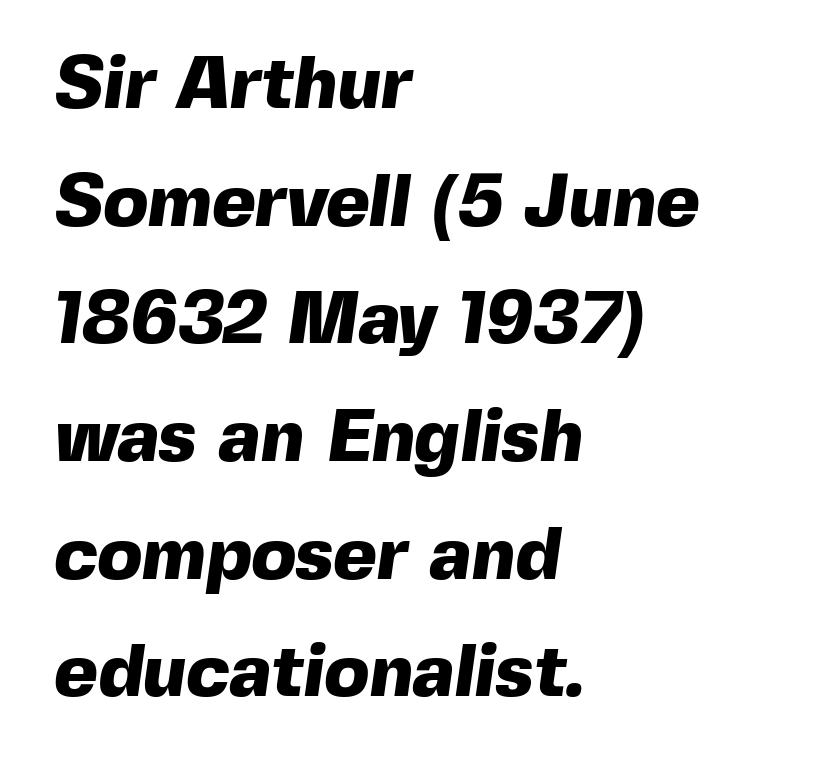
Baseline-to-baseline distance is the conventional proportion of letter height. Nobody drew a line under any word here. Emphasis by weight is at full strength: bold. The type is set solid horizontally, with unmodified tracking.
